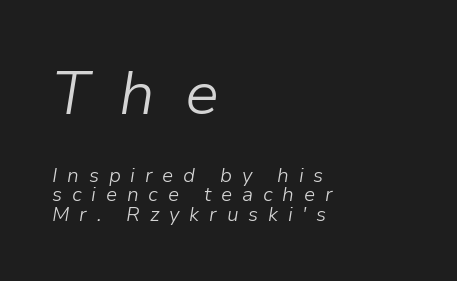
{"italic": "yes", "lean": "right", "slant_degrees": 9, "bold": "no", "weight": "light", "width": "normal", "stroke_contrast": "low", "x_height": "medium", "monospaced": "no", "underline": "no", "align": "left", "line_spacing": "tight", "line_spacing_ratio": 0.98, "letter_spacing": "wide", "letter_spacing_em": 0.49, "larger_block": "first", "size_ratio": 3.05, "glyph_px": 61}
